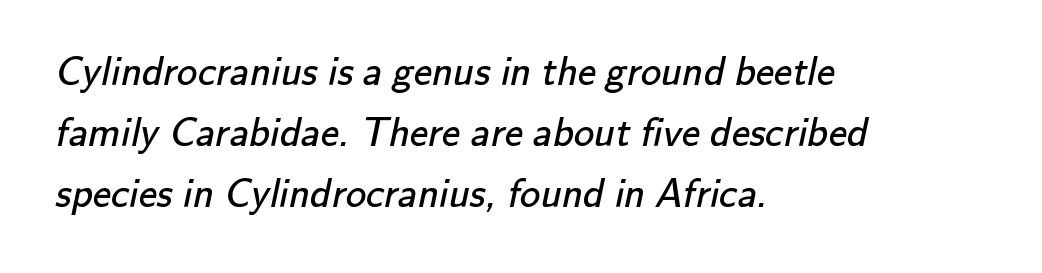
Has an underline been added? It has not. The rendering keeps characters at their native spacing. Here the designer chose a conventional face with non-uniform glyph widths. The characters are drawn with everyday or finer stroke widths. Is this a sans? Yes — the strokes have no serifs. Horizontal bands of white between lines are of average thickness.
